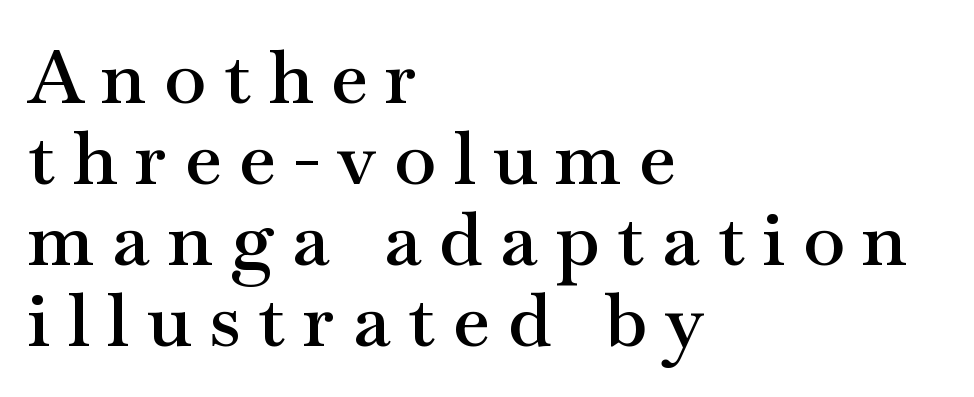
Q: Is the text bold? A: Semi-bold.
Q: Is the text italic (slanted)? A: No, it is upright.
Q: Is the typeface a serif or a sans-serif typeface? A: Serif.
Q: Is the text underlined? A: No.
Q: How is the paragraph aligned? A: Left-aligned.
Q: Is the spacing between letters normal or unusually wide? A: Unusually wide.
Q: Is the spacing between lines tight, normal or loose? A: Tight.
Q: Width (condensed, normal, or wide)? A: Wide.
Q: Stroke contrast? A: Medium.
Q: x-height? A: Small.
Q: Monospaced? A: No.
